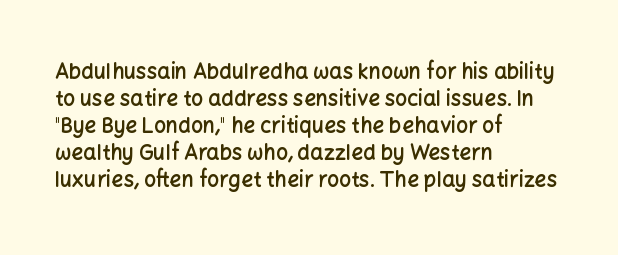
Q: Is the text bold? A: Semi-bold.
Q: Is the text italic (slanted)? A: No, it is upright.
Q: Is the text underlined? A: No.
Q: How is the paragraph aligned? A: Left-aligned.
Q: Is the spacing between letters normal or unusually wide? A: Normal.
Q: Is the spacing between lines tight, normal or loose? A: Normal.
